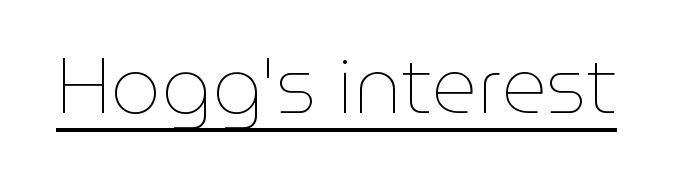
{"italic": "no", "bold": "no", "weight": "thin", "width": "normal", "stroke_contrast": "low", "x_height": "medium", "monospaced": "no", "underline": "yes", "letter_spacing": "normal", "letter_spacing_em": 0.0, "glyph_px": 79}
